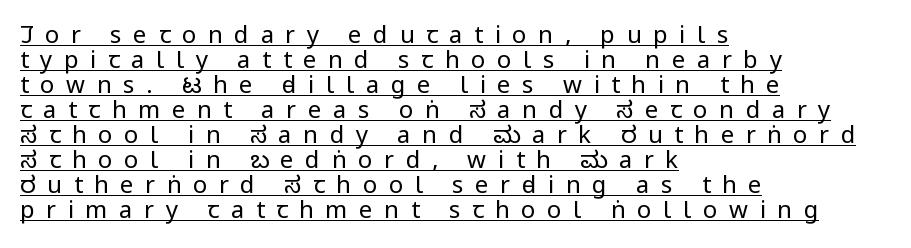
Q: Is the text bold? A: No.
Q: Is the text italic (slanted)? A: No, it is upright.
Q: Is the text underlined? A: Yes.
Q: How is the paragraph aligned? A: Left-aligned.
Q: Is the spacing between letters normal or unusually wide? A: Unusually wide.
Q: Is the spacing between lines tight, normal or loose? A: Tight.
